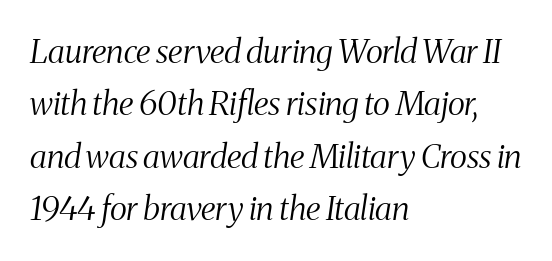
{"serif": "yes", "italic": "yes", "lean": "right", "slant_degrees": 8, "bold": "no", "weight": "light", "width": "condensed", "stroke_contrast": "medium", "x_height": "medium", "monospaced": "no", "underline": "no", "align": "left", "line_spacing": "normal", "line_spacing_ratio": 1.59, "letter_spacing": "normal", "letter_spacing_em": 0.0, "glyph_px": 33}
